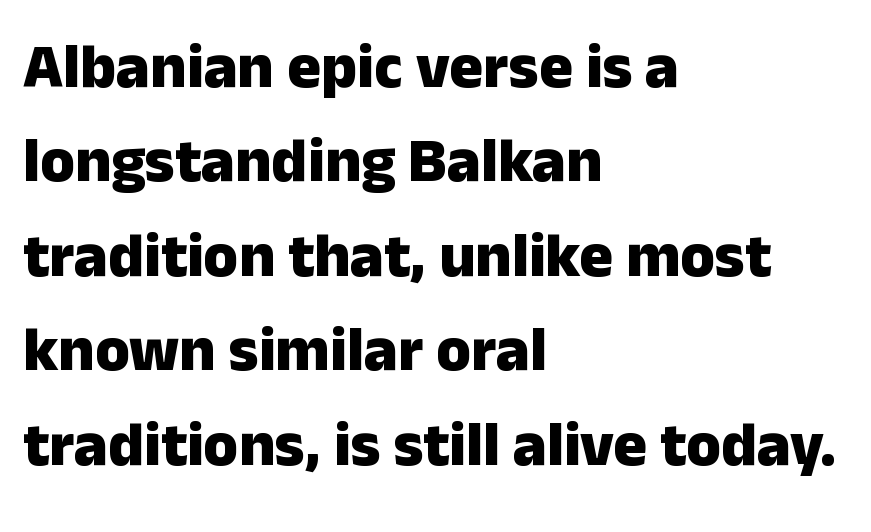
The tracking reads as untouched default to a designer's eye. Upright lettering throughout. How heavy is the stroke? Heavy — this is a bold. Regular leading. The text was rendered using a sans face with plain stroke endings. Is this a fixed-width face? No — the glyphs have proportional, varying widths.
